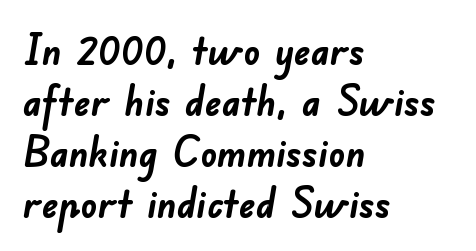
Q: Is the text bold? A: Yes.
Q: Is the typeface a serif or a sans-serif typeface? A: Sans-serif.
Q: Is the text underlined? A: No.
Q: How is the paragraph aligned? A: Left-aligned.
Q: Is the spacing between letters normal or unusually wide? A: Normal.
Q: Width (condensed, normal, or wide)? A: Normal.
Q: Stroke contrast? A: Low.
Q: x-height? A: Small.
Q: Monospaced? A: No.
